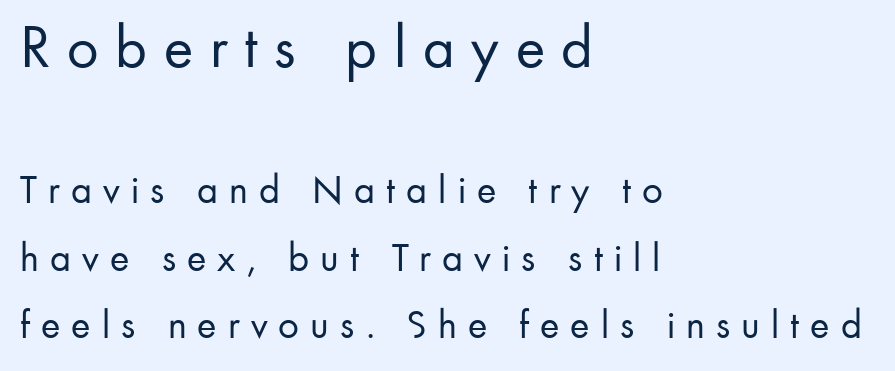
The image shows 62 px regular-weight sans-serif type, upright; set left-aligned, normal line spacing (1.65x), unusually wide letter spacing (+0.27 em), not underlined; the first (top) block is 1.51x larger; low stroke contrast and a small x-height.
